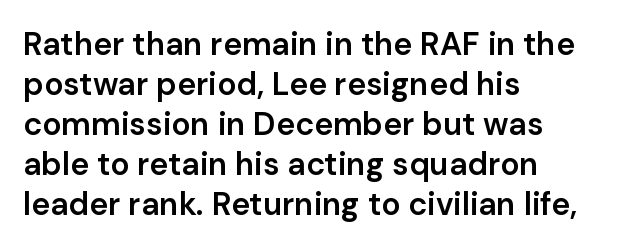
{"serif": "no", "italic": "no", "bold": "semi", "weight": "semibold", "width": "normal", "stroke_contrast": "low", "x_height": "medium", "monospaced": "no", "underline": "no", "align": "left", "line_spacing": "normal", "line_spacing_ratio": 1.25, "letter_spacing": "normal", "letter_spacing_em": 0.0, "glyph_px": 32}
